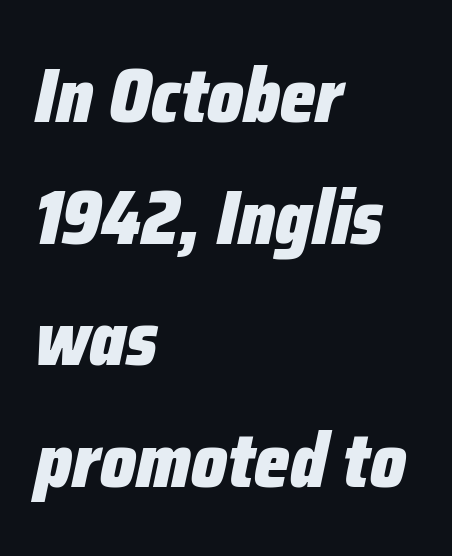
The image shows 76 px heavy, condensed type, italic (leaning right); set left-aligned, normal line spacing (1.6x), normal letter spacing, not underlined; low stroke contrast and a medium x-height.
